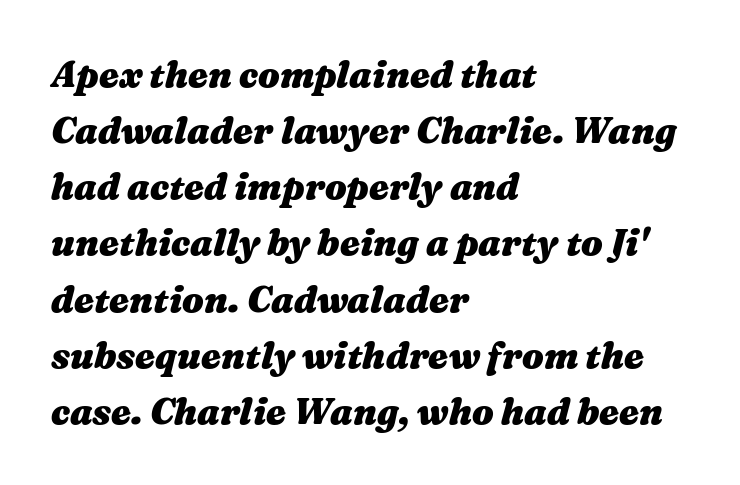
If you drew a ruler down the left edge, every line would touch it. The tracking reads as untouched default to a designer's eye. Decoration check: the copy has no underline. Notice how descenders clear the ascenders below comfortably — that's standard leading.
